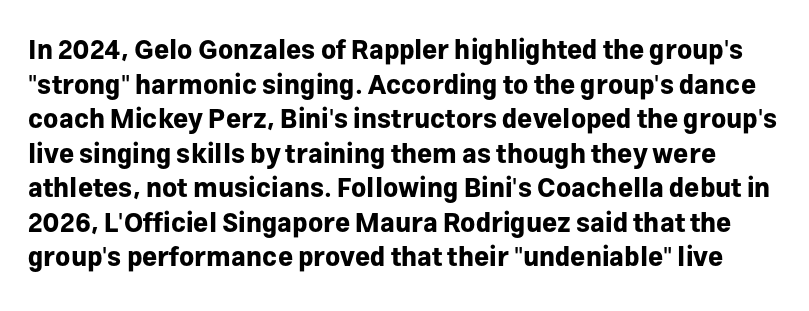
The image shows 26 px bold type, upright; set normal line spacing (1.33x), normal letter spacing, not underlined.
